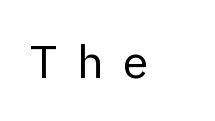
{"serif": "no", "italic": "no", "bold": "no", "weight": "regular", "width": "normal", "stroke_contrast": "low", "x_height": "medium", "underline": "no", "letter_spacing": "wide", "letter_spacing_em": 0.4, "glyph_px": 46}
